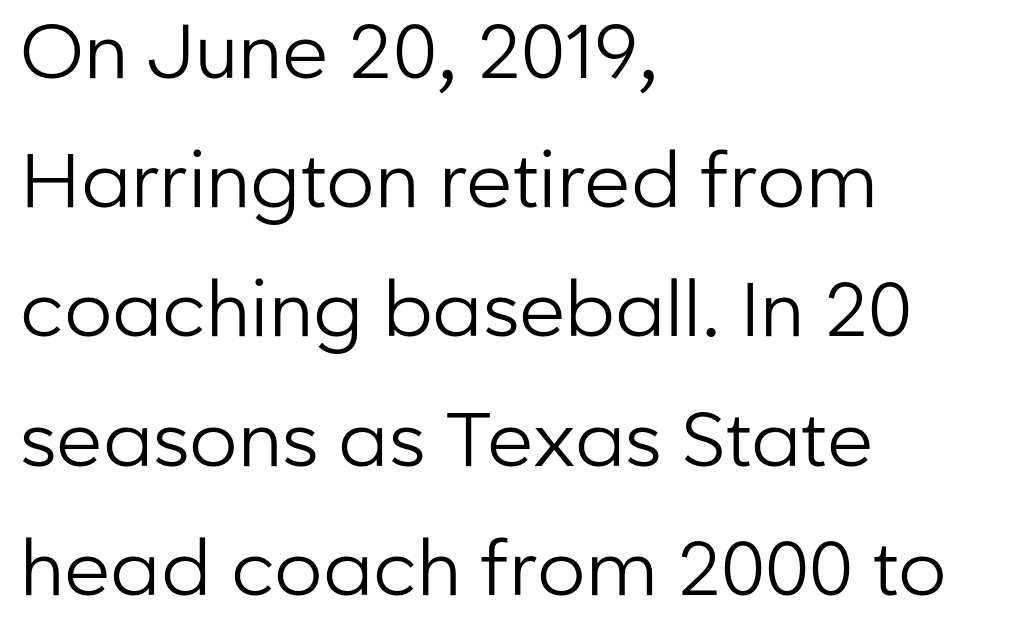
The letters stand straight up with perfectly vertical stems. On a weight scale, this lands at 450 or below. The font family rendered here belongs to the sans-serif group. Every row of glyphs begins at an identical x-position on the left.
